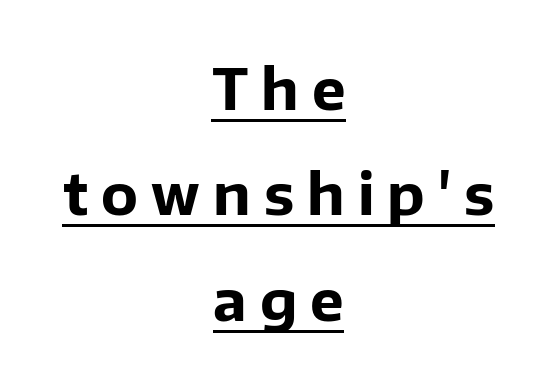
{"serif": "no", "italic": "no", "bold": "yes", "weight": "bold", "width": "normal", "stroke_contrast": "low", "x_height": "medium", "monospaced": "no", "underline": "yes", "align": "center", "line_spacing_ratio": 1.85, "letter_spacing": "wide", "letter_spacing_em": 0.23, "glyph_px": 57}
